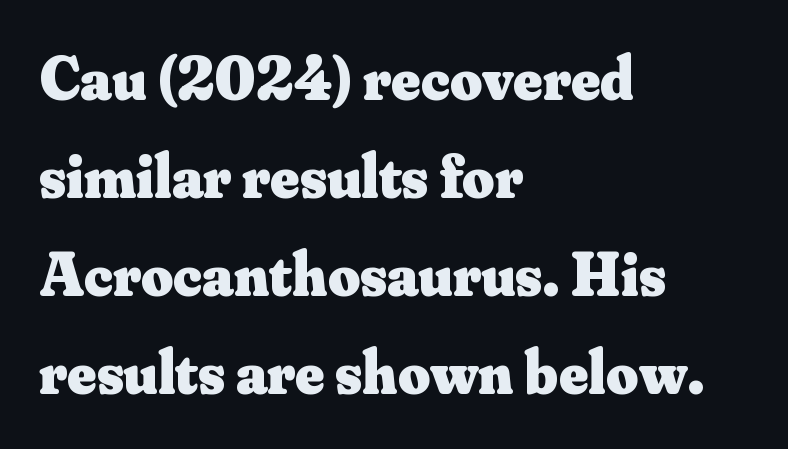
Q: Is the text bold? A: Yes.
Q: Is the text italic (slanted)? A: No, it is upright.
Q: Is the typeface a serif or a sans-serif typeface? A: Serif.
Q: Is the text underlined? A: No.
Q: How is the paragraph aligned? A: Left-aligned.
Q: Is the spacing between letters normal or unusually wide? A: Normal.
Q: Is the spacing between lines tight, normal or loose? A: Normal.
Q: Width (condensed, normal, or wide)? A: Normal.
Q: Stroke contrast? A: Medium.
Q: x-height? A: Small.
Q: Monospaced? A: No.
